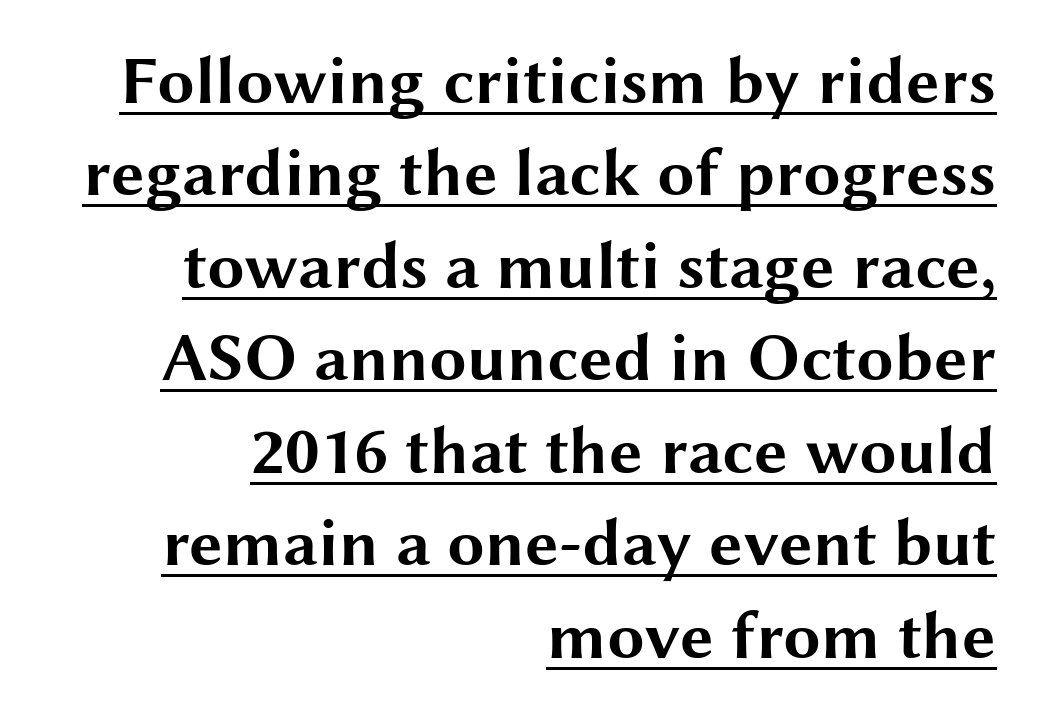
Q: Is the text bold? A: Yes.
Q: Is the text italic (slanted)? A: No, it is upright.
Q: Is the typeface a serif or a sans-serif typeface? A: Sans-serif.
Q: Is the text underlined? A: Yes.
Q: How is the paragraph aligned? A: Right-aligned.
Q: Is the spacing between letters normal or unusually wide? A: Normal.
Q: Is the spacing between lines tight, normal or loose? A: Normal.
Q: Width (condensed, normal, or wide)? A: Wide.
Q: Stroke contrast? A: Medium.
Q: x-height? A: Medium.
Q: Monospaced? A: No.
